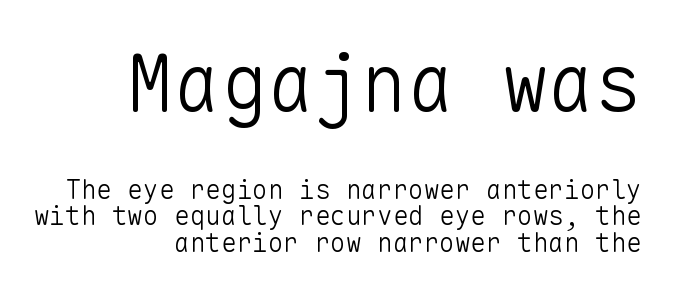
Each word holds together tightly as a unit, with standard inter-letter gaps. Check where the strokes stop: nothing finishes them off — pure sans. The weight would be labelled regular, book, light, or lighter still. Layout note: lines flush right. The block sitting higher on the canvas is the one with enlarged characters. Check under the words: just untouched page.
